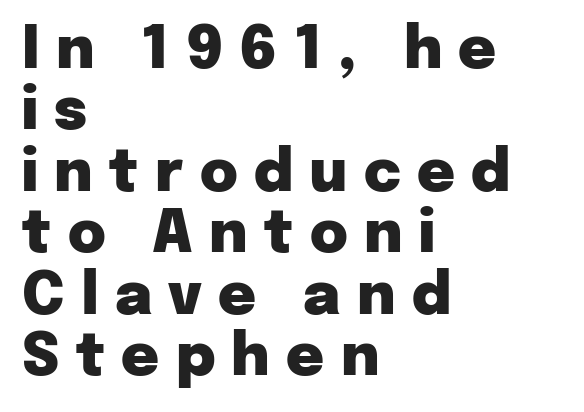
The image shows 58 px heavy sans-serif type, upright; set left-aligned, tight line spacing (1.06x), unusually wide letter spacing (+0.28 em), not underlined; low stroke contrast and a medium x-height.
